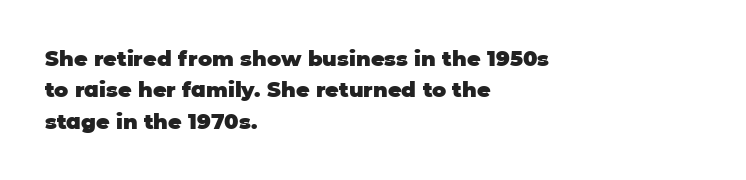
{"italic": "no", "bold": "yes", "underline": "no", "align": "left", "line_spacing": "normal", "line_spacing_ratio": 1.5, "letter_spacing": "normal", "letter_spacing_em": 0.0, "glyph_px": 21}
